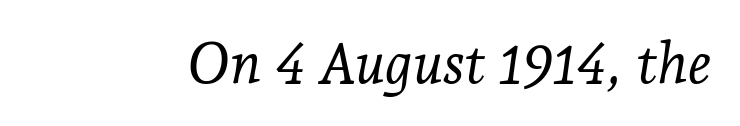
This rendering employs a face with finishing strokes, i.e., a serif. The text carries the slant typical of an italic or oblique font. What stands out about the letter spacing? Nothing — it is the standard amount. The face used here is proportionally spaced, like ordinary book or web type. Weight: not bold — regular or lighter. Beneath every word, the page is bare.
